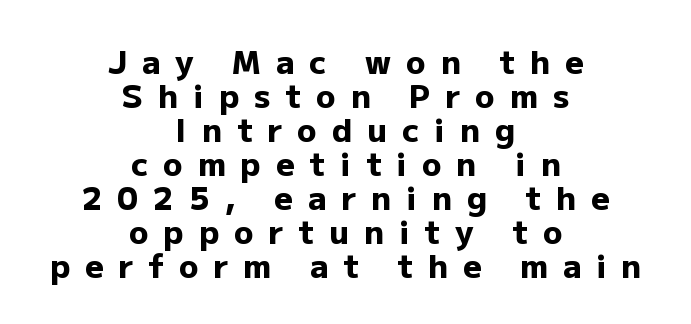
Q: Is the text bold? A: Yes.
Q: Is the text italic (slanted)? A: No, it is upright.
Q: Is the typeface a serif or a sans-serif typeface? A: Sans-serif.
Q: Is the text underlined? A: No.
Q: How is the paragraph aligned? A: Centered.
Q: Is the spacing between letters normal or unusually wide? A: Unusually wide.
Q: Is the spacing between lines tight, normal or loose? A: Tight.
Q: Width (condensed, normal, or wide)? A: Normal.
Q: Stroke contrast? A: Low.
Q: x-height? A: Medium.
Q: Monospaced? A: No.
